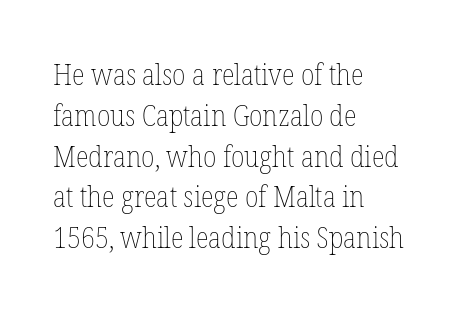
{"italic": "no", "bold": "no", "weight": "thin", "width": "condensed", "stroke_contrast": "low", "x_height": "medium", "monospaced": "no", "underline": "no", "align": "left", "line_spacing": "normal", "line_spacing_ratio": 1.36, "letter_spacing": "normal", "letter_spacing_em": 0.0, "glyph_px": 30}
